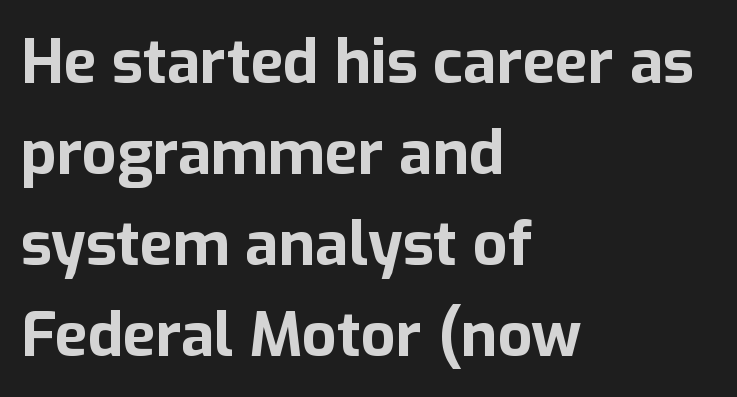
Observe the absence of serifs on each vertical stroke in this sample. The font's upright variant was chosen for this text. Here the designer chose a conventional face with non-uniform glyph widths. Typeset ragged right — the left edge is the straight one. As a designer I'd log this as weight 700, bold.
